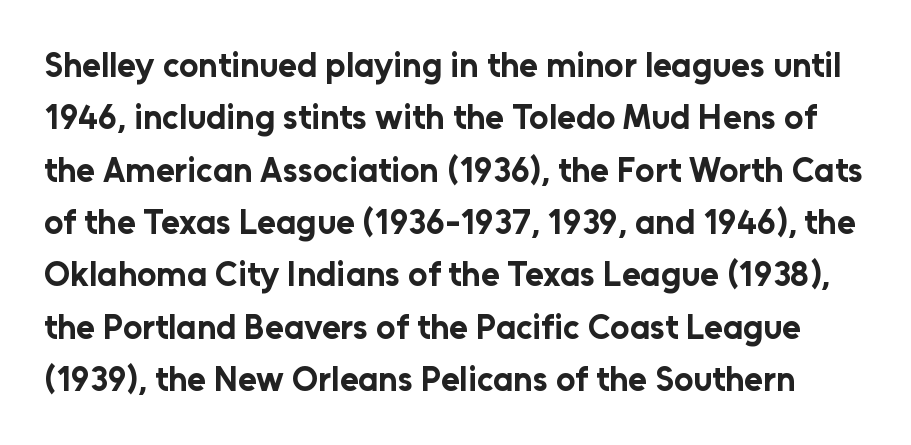
I'd call this a sans setting — the letters go barefoot. Stroke thickness is high; the sample reads as a true bold. These lines were composed using upright roman letters. In terms of leading, this rendering sits right in the middle.
